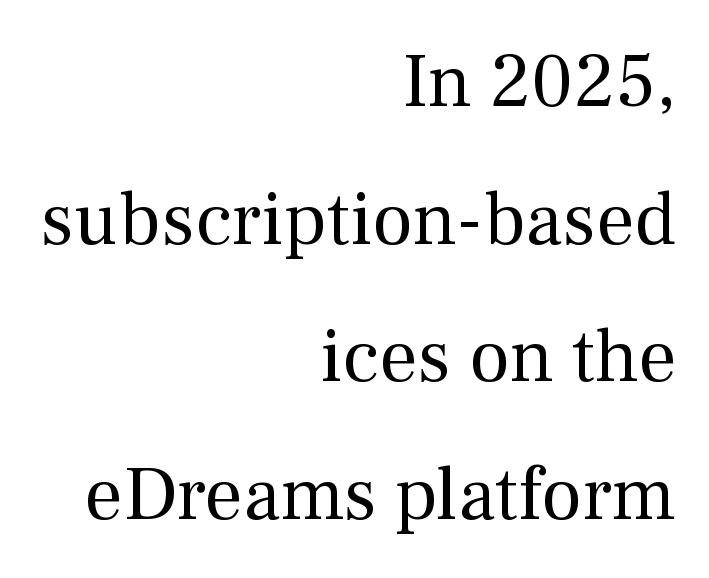
Letterform terminals end in serifs throughout the passage. This is the regular roman posture of the typeface. The passage shown has conventional tracking throughout. Caption: multi-line text, flush right, ragged left. The passage shown is typed in a proportional face where columns would drift. No extra ink here — the face is not bold.
